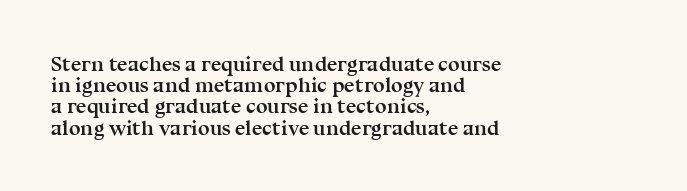
Q: Is the text bold? A: Yes.
Q: Is the text italic (slanted)? A: No, it is upright.
Q: Is the text underlined? A: No.
Q: How is the paragraph aligned? A: Left-aligned.
Q: Is the spacing between letters normal or unusually wide? A: Normal.
Q: Is the spacing between lines tight, normal or loose? A: Tight.
